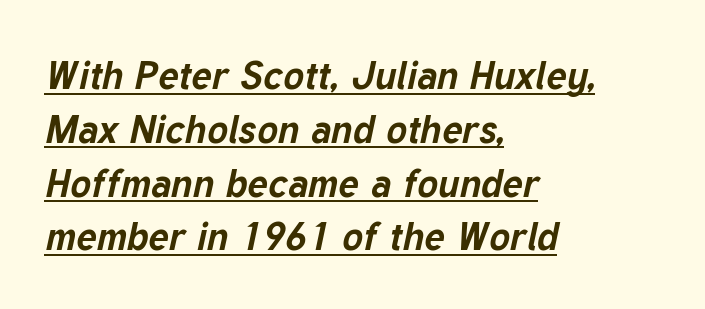
{"italic": "yes", "lean": "right", "slant_degrees": 12, "bold": "yes", "weight": "bold", "width": "normal", "stroke_contrast": "low", "x_height": "medium", "monospaced": "no", "underline": "yes", "align": "left", "line_spacing": "normal", "line_spacing_ratio": 1.38, "letter_spacing": "normal", "letter_spacing_em": 0.0, "glyph_px": 39}
